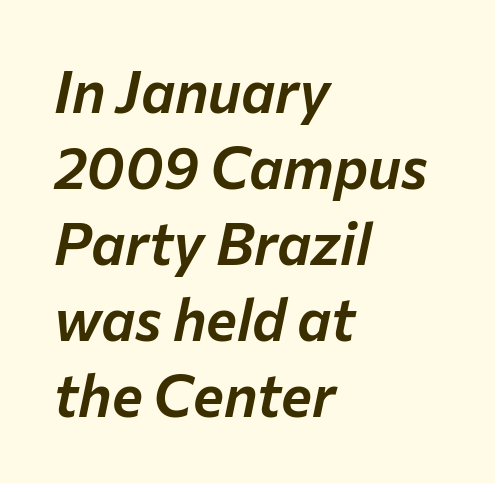
{"italic": "yes", "lean": "right", "slant_degrees": 12, "width": "normal", "stroke_contrast": "low", "x_height": "medium", "monospaced": "no", "underline": "no", "align": "left", "line_spacing": "normal", "line_spacing_ratio": 1.31, "letter_spacing": "normal", "letter_spacing_em": 0.0, "glyph_px": 58}
